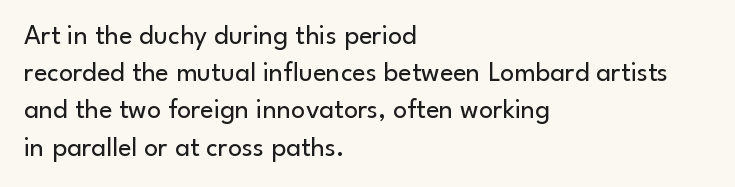
{"serif": "no", "italic": "no", "bold": "no", "weight": "regular", "width": "normal", "stroke_contrast": "low", "x_height": "small", "monospaced": "no", "underline": "no", "align": "left", "line_spacing": "normal", "line_spacing_ratio": 1.33, "letter_spacing": "normal", "letter_spacing_em": 0.0, "glyph_px": 28}
